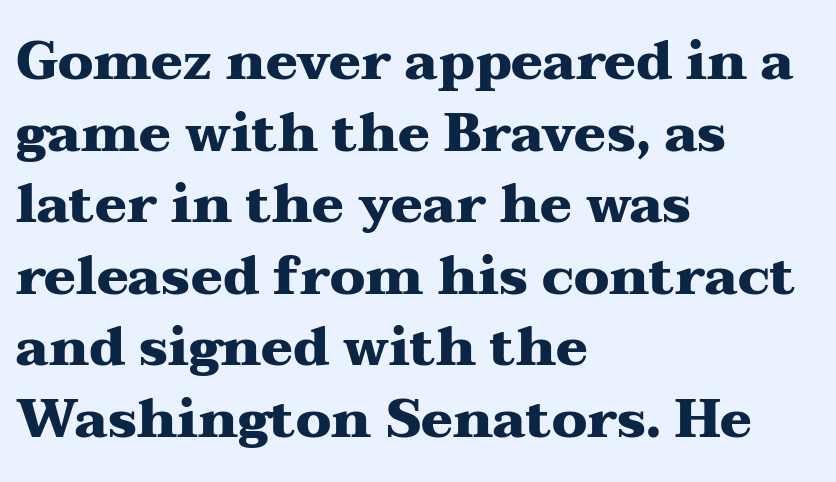
Q: Is the text bold? A: Yes.
Q: Is the text italic (slanted)? A: No, it is upright.
Q: Is the typeface a serif or a sans-serif typeface? A: Serif.
Q: Is the text underlined? A: No.
Q: How is the paragraph aligned? A: Left-aligned.
Q: Is the spacing between letters normal or unusually wide? A: Normal.
Q: Is the spacing between lines tight, normal or loose? A: Normal.
Q: Width (condensed, normal, or wide)? A: Wide.
Q: Stroke contrast? A: Medium.
Q: x-height? A: Medium.
Q: Monospaced? A: No.
